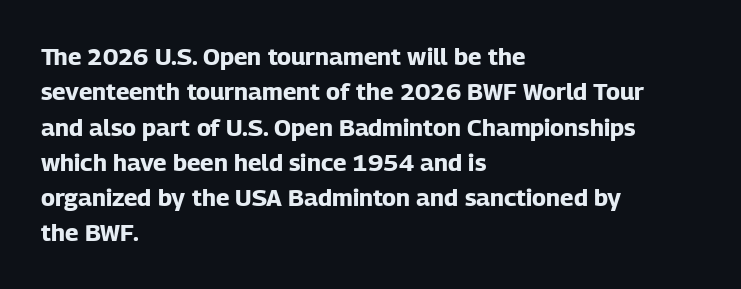
The baseline area is clear. Rendered with straight, roman letterforms. The face used here has the dense, thick strokes of a bold. One-word summary of the alignment: left.
